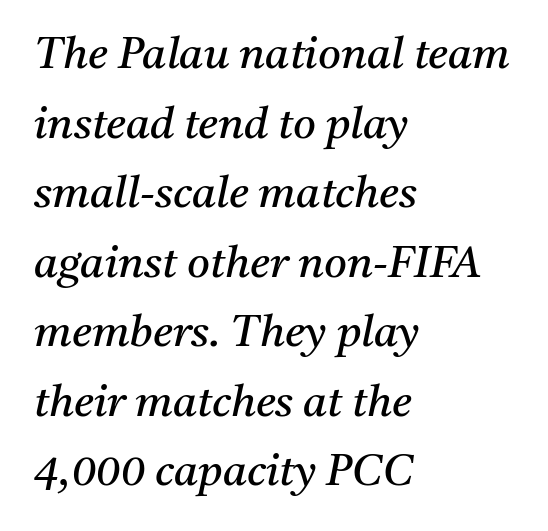
The image shows 44 px regular-weight serif type, italic (leaning right); set left-aligned, normal line spacing (1.58x), normal letter spacing, not underlined; medium stroke contrast and a medium x-height.
